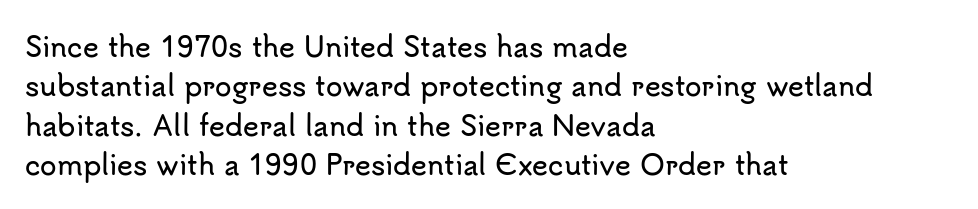
{"italic": "no", "underline": "no", "align": "left", "line_spacing": "normal", "line_spacing_ratio": 1.46, "letter_spacing": "normal", "letter_spacing_em": 0.0, "glyph_px": 27}
